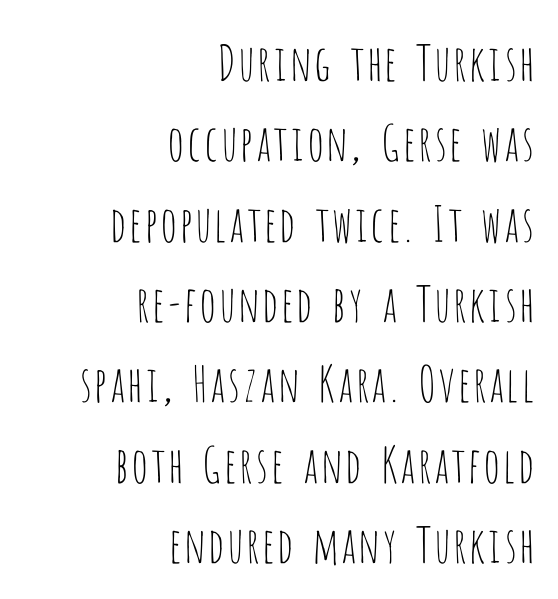
The image shows 49 px thin, condensed sans-serif type, upright; set right-aligned, normal line spacing (1.64x), normal letter spacing, not underlined; low stroke contrast and a large x-height.
